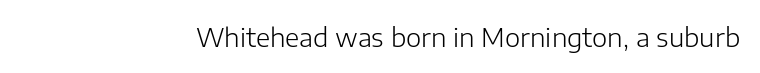
{"italic": "no", "bold": "no", "underline": "no", "letter_spacing": "normal", "letter_spacing_em": 0.0, "glyph_px": 26}
